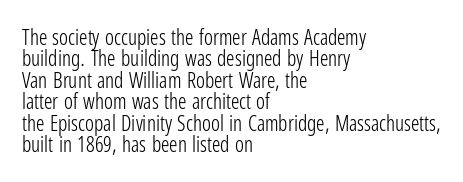
Q: Is the text bold? A: No.
Q: Is the text italic (slanted)? A: No, it is upright.
Q: Is the text underlined? A: No.
Q: How is the paragraph aligned? A: Left-aligned.
Q: Is the spacing between letters normal or unusually wide? A: Normal.
Q: Is the spacing between lines tight, normal or loose? A: Tight.
